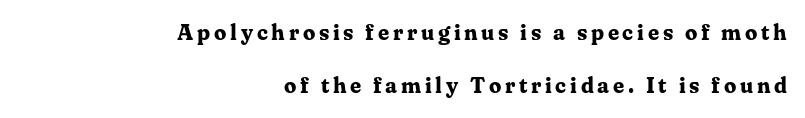
The image shows 22 px bold type, upright; set right-aligned, loose line spacing (2.41x), not underlined.
